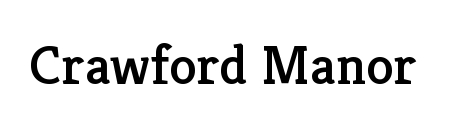
The image shows 56 px serif type, upright; set normal letter spacing, not underlined; low stroke contrast and a medium x-height.
